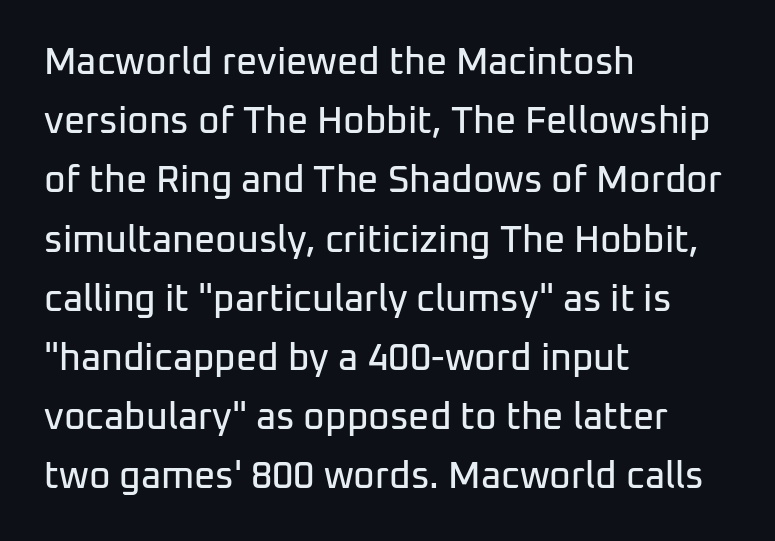
This sample uses plain, unmodified letter spacing. The passage is arranged the way most books set body copy — flush left. This sample keeps an unexceptional amount of space between lines. These lines are rendered in a variable-pitch font. Every character sits straight up, as roman type does. Is this a sans? Yes — the strokes have no serifs.
